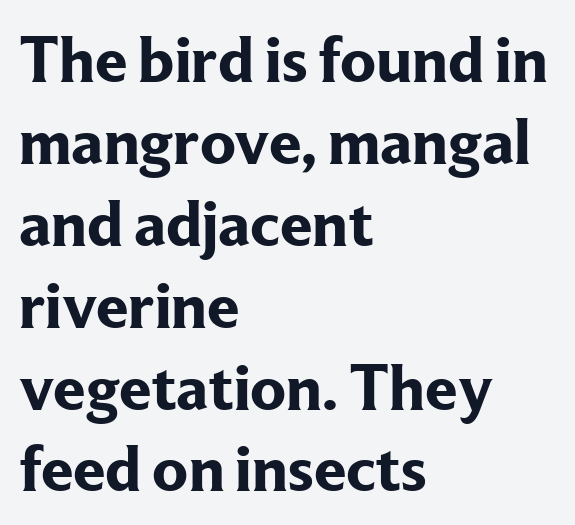
Q: Is the text bold? A: Yes.
Q: Is the text italic (slanted)? A: No, it is upright.
Q: Is the typeface a serif or a sans-serif typeface? A: Serif.
Q: Is the text underlined? A: No.
Q: How is the paragraph aligned? A: Left-aligned.
Q: Is the spacing between letters normal or unusually wide? A: Normal.
Q: Is the spacing between lines tight, normal or loose? A: Normal.
Q: Width (condensed, normal, or wide)? A: Normal.
Q: Stroke contrast? A: Low.
Q: x-height? A: Medium.
Q: Monospaced? A: No.
